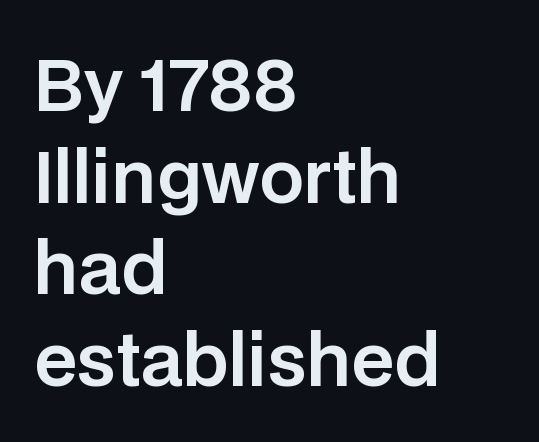
The image shows 70 px sans-serif type, upright; set left-aligned, normal line spacing (1.31x), normal letter spacing, not underlined; low stroke contrast and a large x-height.
